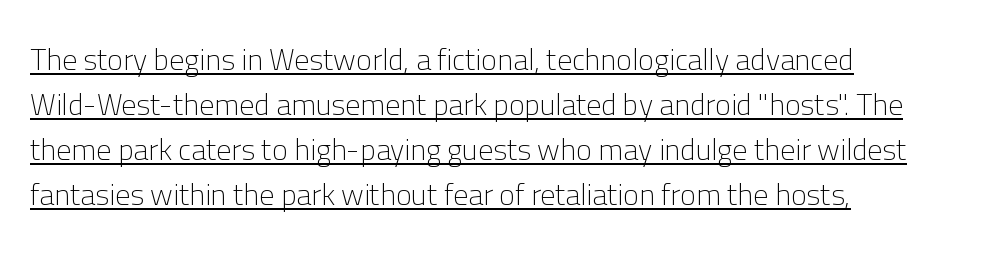
{"serif": "no", "italic": "no", "bold": "no", "weight": "light", "width": "normal", "stroke_contrast": "low", "x_height": "medium", "monospaced": "no", "underline": "yes", "align": "left", "line_spacing": "normal", "line_spacing_ratio": 1.5, "letter_spacing": "normal", "letter_spacing_em": 0.0, "glyph_px": 30}
